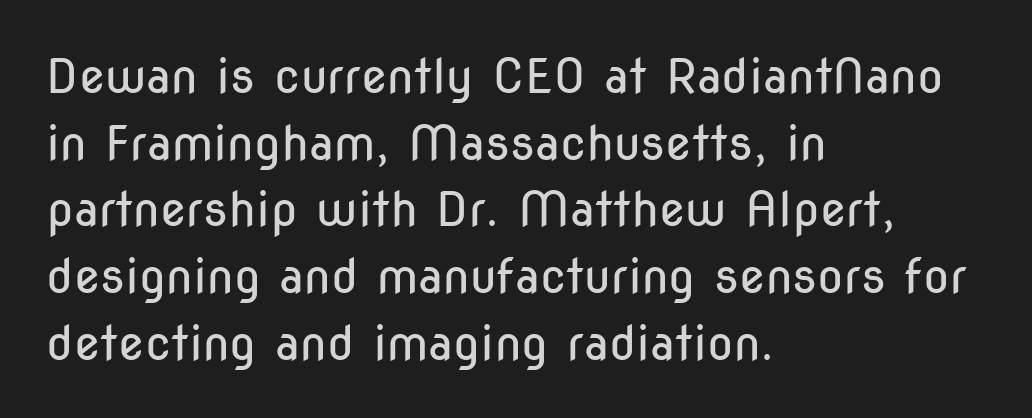
The image shows 48 px regular-weight, condensed sans-serif type, upright; set left-aligned, normal line spacing (1.39x), normal letter spacing, not underlined; low stroke contrast and a medium x-height.
